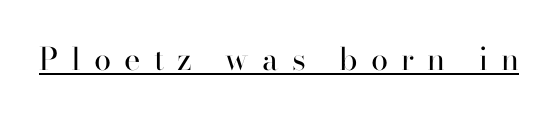
You could not count columns in this text — the font is proportionally spaced. Notice how a bar underscores the lettering throughout. The typeface chosen for these lines features serifs. Heaviness? Minimal to ordinary, like unemphasized prose. Designer's note — italics off, roman on. You could only call the tracking loose — the letters float apart.
